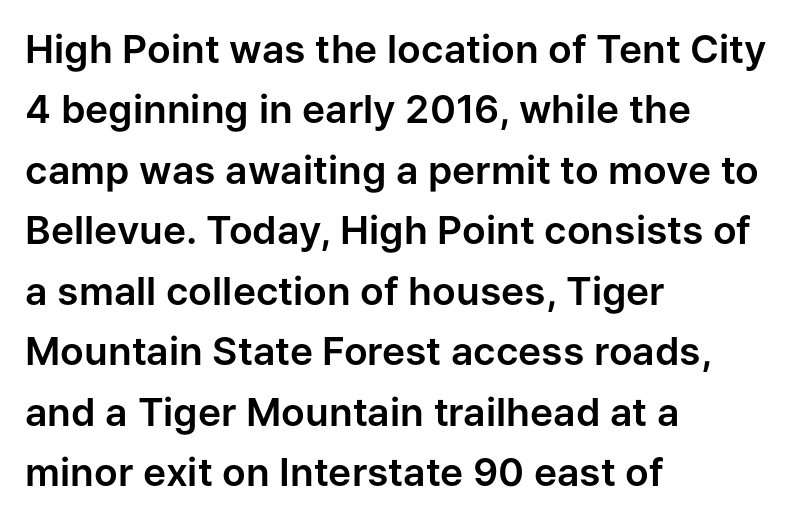
Q: Is the text italic (slanted)? A: No, it is upright.
Q: Is the typeface a serif or a sans-serif typeface? A: Sans-serif.
Q: Is the text underlined? A: No.
Q: How is the paragraph aligned? A: Left-aligned.
Q: Is the spacing between letters normal or unusually wide? A: Normal.
Q: Is the spacing between lines tight, normal or loose? A: Normal.
Q: Width (condensed, normal, or wide)? A: Normal.
Q: Stroke contrast? A: Low.
Q: x-height? A: Medium.
Q: Monospaced? A: No.
